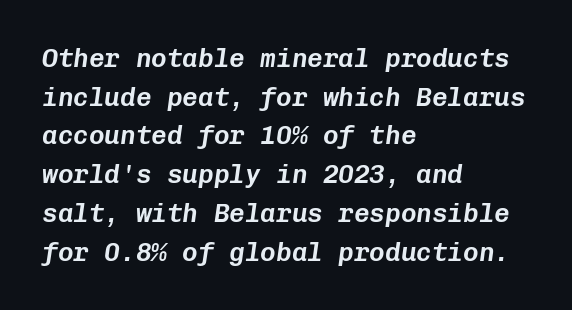
In terms of leading, this rendering sits right in the middle. Students, note that the glyphs here touch the page at normal intervals. Characters are canted at an angle relative to the baseline's perpendicular. The compositor pushed each line to the left boundary. Rule under the text: the space is simply empty.
